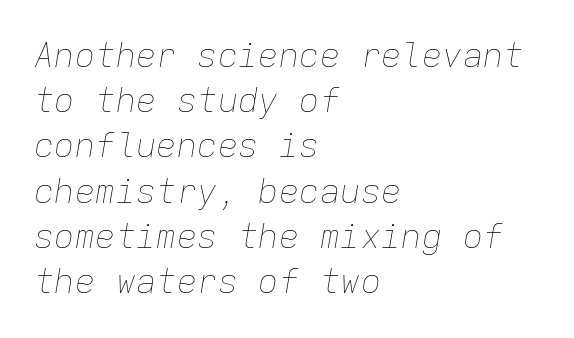
Q: Is the text bold? A: No.
Q: Is the text italic (slanted)? A: Yes, it leans right by about 9 degrees.
Q: Is the text underlined? A: No.
Q: How is the paragraph aligned? A: Left-aligned.
Q: Is the spacing between letters normal or unusually wide? A: Normal.
Q: Is the spacing between lines tight, normal or loose? A: Normal.
Q: Width (condensed, normal, or wide)? A: Normal.
Q: Stroke contrast? A: Low.
Q: x-height? A: Medium.
Q: Monospaced? A: Yes.
